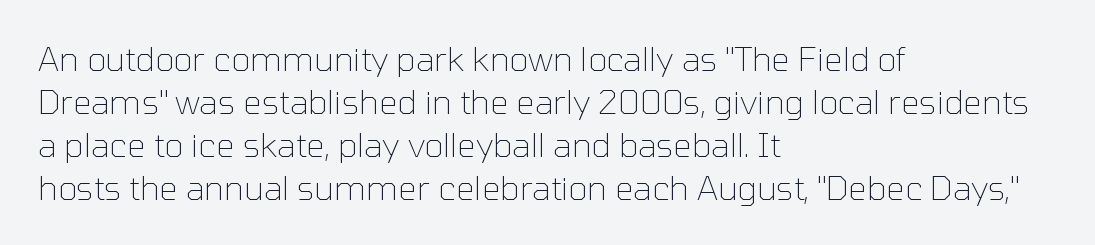
Q: Is the text bold? A: No.
Q: Is the text italic (slanted)? A: No, it is upright.
Q: Is the typeface a serif or a sans-serif typeface? A: Sans-serif.
Q: Is the text underlined? A: No.
Q: How is the paragraph aligned? A: Left-aligned.
Q: Is the spacing between letters normal or unusually wide? A: Normal.
Q: Is the spacing between lines tight, normal or loose? A: Normal.
Q: Width (condensed, normal, or wide)? A: Normal.
Q: Stroke contrast? A: Low.
Q: x-height? A: Medium.
Q: Monospaced? A: No.
